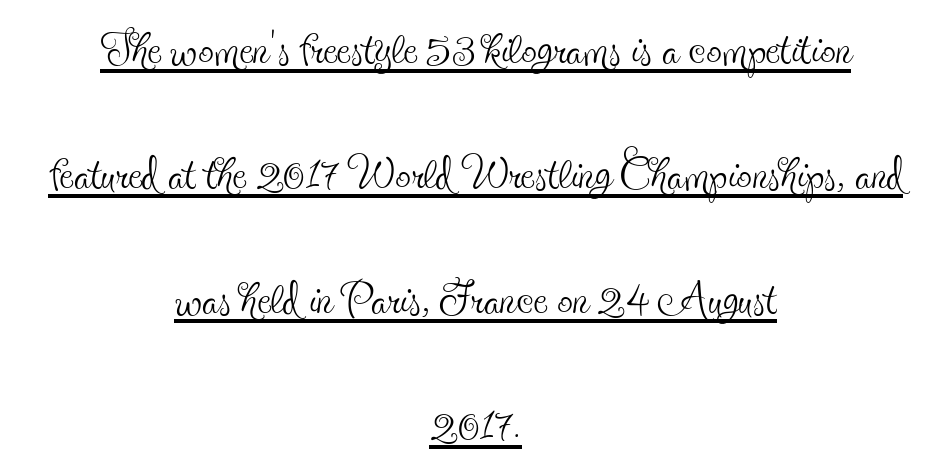
{"serif": "yes", "bold": "no", "weight": "thin", "width": "condensed", "x_height": "small", "monospaced": "no", "underline": "yes", "align": "center", "line_spacing": "loose", "line_spacing_ratio": 2.02, "letter_spacing": "normal", "letter_spacing_em": 0.0, "glyph_px": 62}
